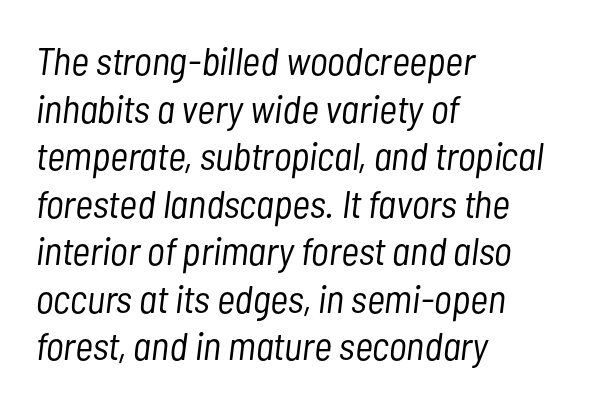
The image shows 39 px light, condensed type, italic (leaning right); set left-aligned, line spacing 1.22x, normal letter spacing, not underlined; low stroke contrast and a medium x-height.
